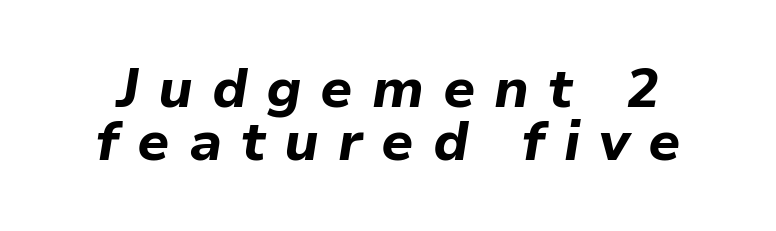
Q: Is the text bold? A: Yes.
Q: Is the text italic (slanted)? A: Yes, it leans right by about 9 degrees.
Q: Is the text underlined? A: No.
Q: Is the spacing between letters normal or unusually wide? A: Unusually wide.
Q: Is the spacing between lines tight, normal or loose? A: Tight.
Q: Width (condensed, normal, or wide)? A: Normal.
Q: Stroke contrast? A: Low.
Q: x-height? A: Medium.
Q: Monospaced? A: No.
